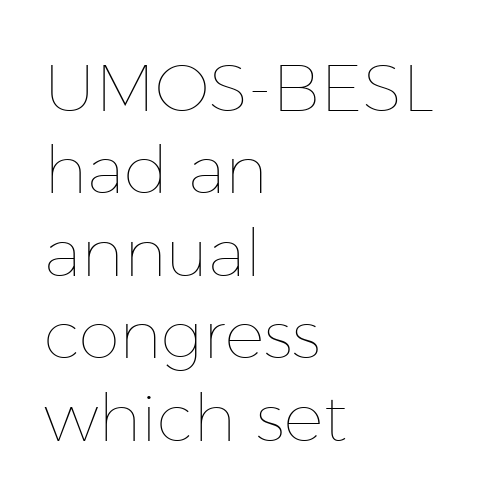
The image shows 66 px thin type, upright; set left-aligned, normal line spacing (1.25x), normal letter spacing, not underlined; low stroke contrast and a medium x-height.
